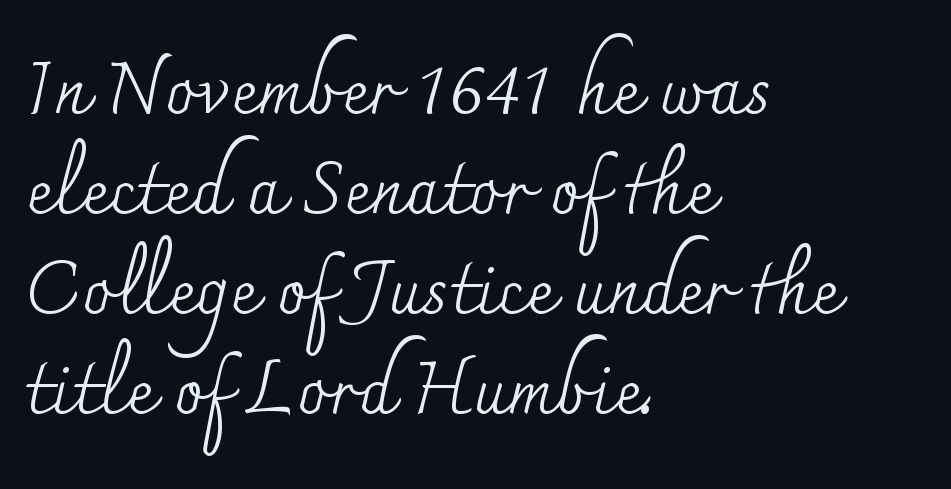
Q: Is the text bold? A: No.
Q: Is the text italic (slanted)? A: Yes.
Q: Is the typeface a serif or a sans-serif typeface? A: Serif.
Q: Is the text underlined? A: No.
Q: How is the paragraph aligned? A: Left-aligned.
Q: Is the spacing between letters normal or unusually wide? A: Normal.
Q: Is the spacing between lines tight, normal or loose? A: Normal.
Q: Width (condensed, normal, or wide)? A: Normal.
Q: Stroke contrast? A: Medium.
Q: x-height? A: Small.
Q: Monospaced? A: No.
